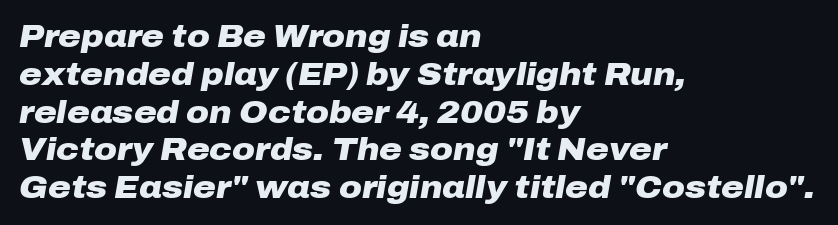
Q: Is the text bold? A: Yes.
Q: Is the text italic (slanted)? A: Yes, it leans right by about 10 degrees.
Q: Is the text underlined? A: No.
Q: How is the paragraph aligned? A: Left-aligned.
Q: Is the spacing between letters normal or unusually wide? A: Normal.
Q: Width (condensed, normal, or wide)? A: Wide.
Q: Stroke contrast? A: Low.
Q: x-height? A: Medium.
Q: Monospaced? A: No.
